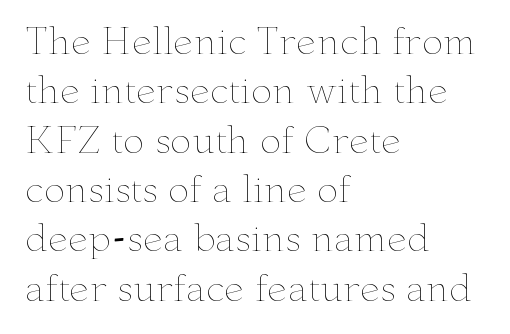
Nope, not italic — everything's standing straight. You could call the tracking neutral — neither tight nor loose. Typeset ragged right — the left edge is the straight one. No heavy texture on the line: the type isn't bold. Type without underlining.
